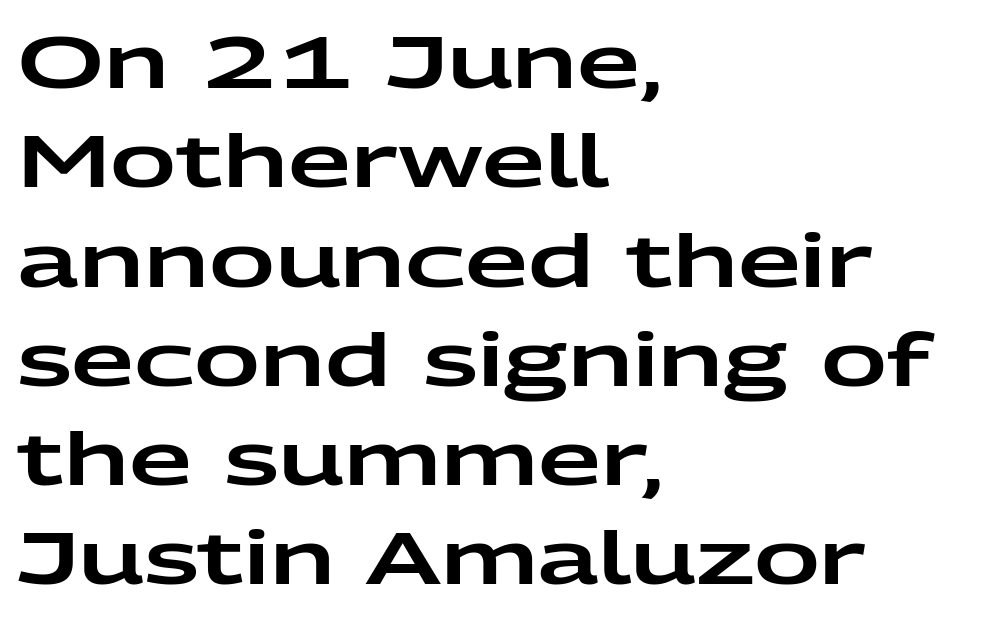
Every stem runs plumb, perpendicular to the baseline. The letters advance in unequal steps, a hallmark of proportional type. The rendering keeps characters at their native spacing. The text block is weighted toward the left margin, trailing off unevenly rightward. The space beneath each line is pristine and unruled.
